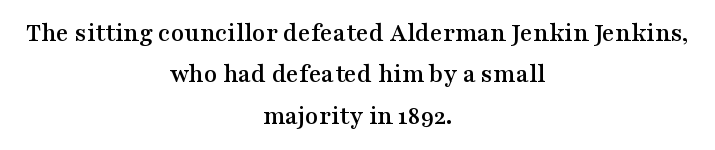
The letters stand straight up with perfectly vertical stems. The words here are not underlined. The whitespace from short lines is split evenly between both sides. The passage shown has conventional tracking throughout. In terms of leading, this rendering sits right in the middle.
